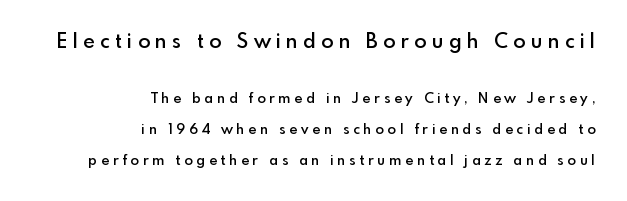
Quick note: interline space is abundant. Style check: upright. Descenders are the only things crossing below the line. The horizontal fit of the characters is loose and conspicuously gappy. Which margin do the lines hug? The right one — the left edge is uneven.
